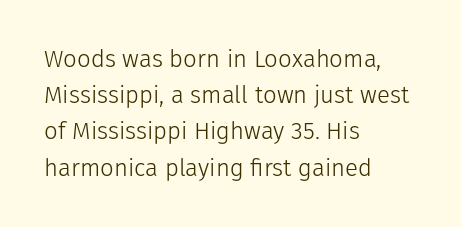
{"italic": "no", "bold": "no", "underline": "no", "align": "left", "line_spacing": "normal", "line_spacing_ratio": 1.51, "letter_spacing": "normal", "letter_spacing_em": 0.0, "glyph_px": 24}
